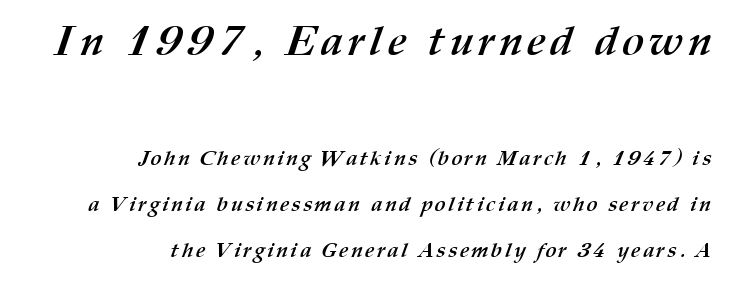
The image shows 42 px semibold type; set right-aligned, loose line spacing (2.18x), not underlined; the first (top) block is 2.0x larger; medium stroke contrast and a medium x-height.
